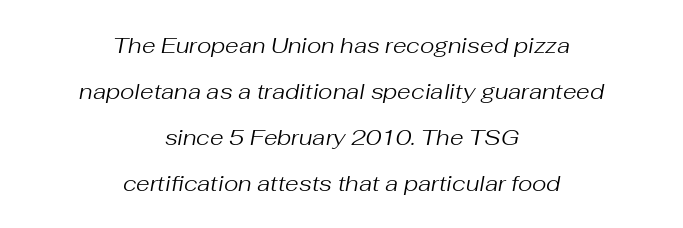
The image shows 22 px text type, italic (leaning right); set centered, loose line spacing (2.09x), normal letter spacing, not underlined.
